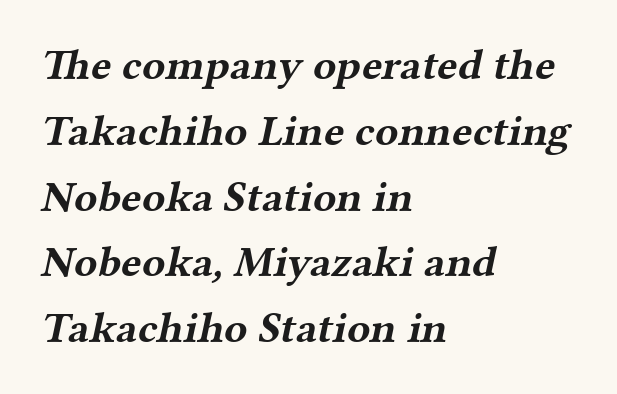
The passage shown is typed in a proportional face where columns would drift. The compositor pushed each line to the left boundary. Decoration check: the copy has no underline. Glyph-to-glyph distance matches everyday printed text. Vertical spacing — default. You'd pick this weight for a headline — it's a proper bold.
